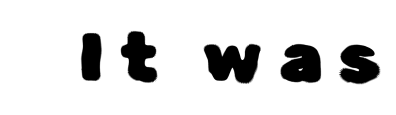
Q: Is the text italic (slanted)? A: No, it is upright.
Q: Is the typeface a serif or a sans-serif typeface? A: Sans-serif.
Q: Is the text underlined? A: No.
Q: Is the spacing between letters normal or unusually wide? A: Unusually wide.
Q: Width (condensed, normal, or wide)? A: Normal.
Q: Stroke contrast? A: Low.
Q: x-height? A: Medium.
Q: Monospaced? A: No.
